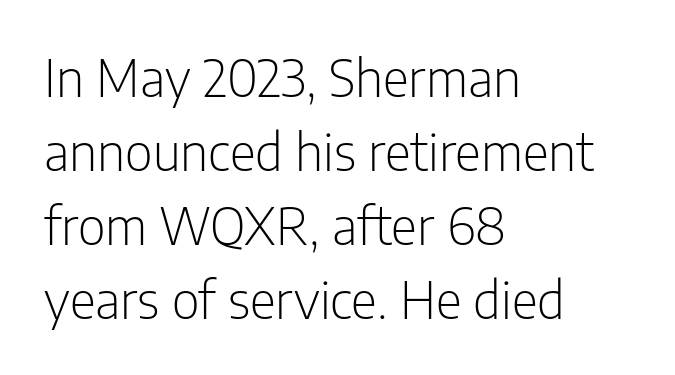
The passage shown is not bold in any degree. Check the space under the baseline: it is left empty. The space between consecutive lines is moderate. Nothing sits at the stroke ends, so this counts as sans-serif. Line beginnings align vertically; line endings do not. Characters remain perfectly vertical along every line.
